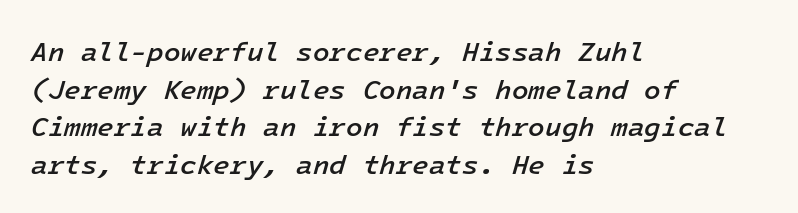
The image shows 27 px text type, italic (leaning right); set left-aligned, normal line spacing (1.39x), normal letter spacing, not underlined.
